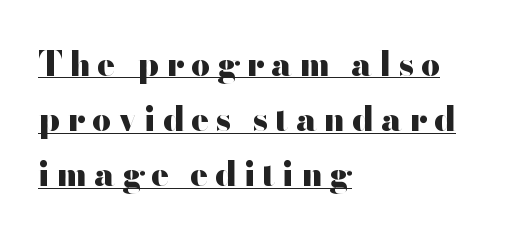
The image shows 33 px heavy, wide sans-serif type, upright; set left-aligned, normal line spacing (1.67x), unusually wide letter spacing (+0.21 em), underlined; high stroke contrast and a small x-height.
